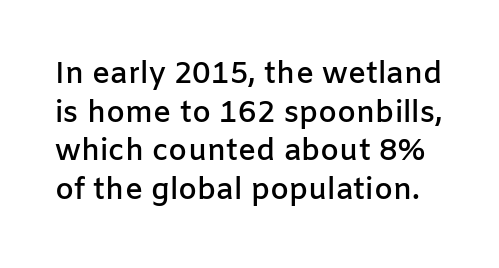
A typesetter would call this leading conventional body-copy spacing. Students, note that the glyphs here touch the page at normal intervals. You could not count columns in this text — the font is proportionally spaced. A roman cut, with each character standing at attention. On the weight axis this lands at semibold, roughly 600.
